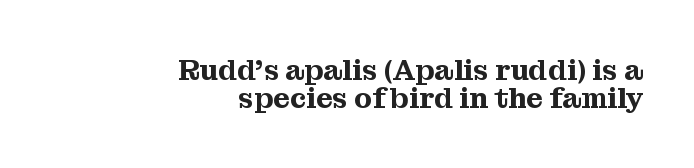
{"serif": "yes", "italic": "no", "width": "normal", "stroke_contrast": "medium", "x_height": "medium", "monospaced": "no", "underline": "no", "align": "right", "line_spacing": "tight", "line_spacing_ratio": 0.95, "letter_spacing": "normal", "letter_spacing_em": 0.0, "glyph_px": 29}
